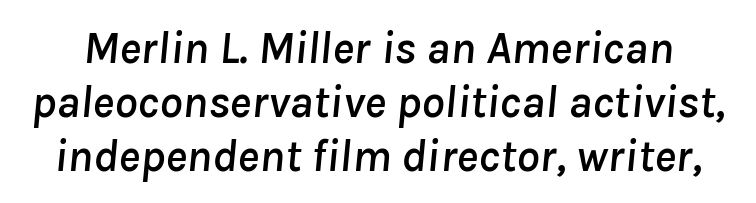
The image shows 46 px text type, italic (leaning right); set line spacing 1.17x, normal letter spacing, not underlined; low stroke contrast and a medium x-height.
